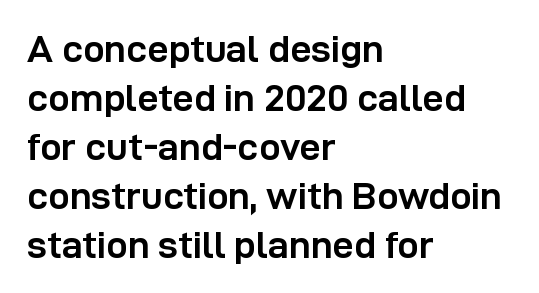
You could not count columns in this text — the font is proportionally spaced. Reading down the column, the eye jumps a familiar distance to each next line. Which margin do the lines hug? The left one — the right edge is uneven. Plenty of ink on the page — the face is bold. Plain, unruled lines of type. Short note: letters normally spaced.
